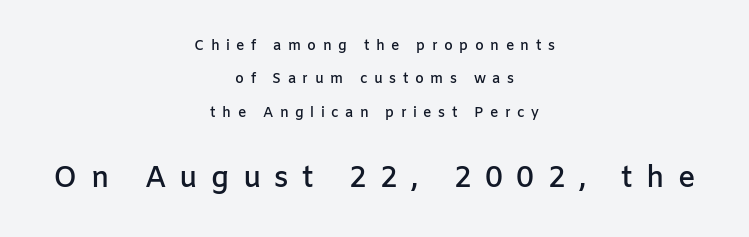
{"serif": "no", "italic": "no", "bold": "semi", "weight": "semibold", "width": "normal", "stroke_contrast": "low", "x_height": "medium", "monospaced": "no", "underline": "no", "align": "center", "line_spacing": "loose", "line_spacing_ratio": 2.38, "letter_spacing": "wide", "letter_spacing_em": 0.46, "larger_block": "second", "size_ratio": 2.07, "glyph_px": 29}
